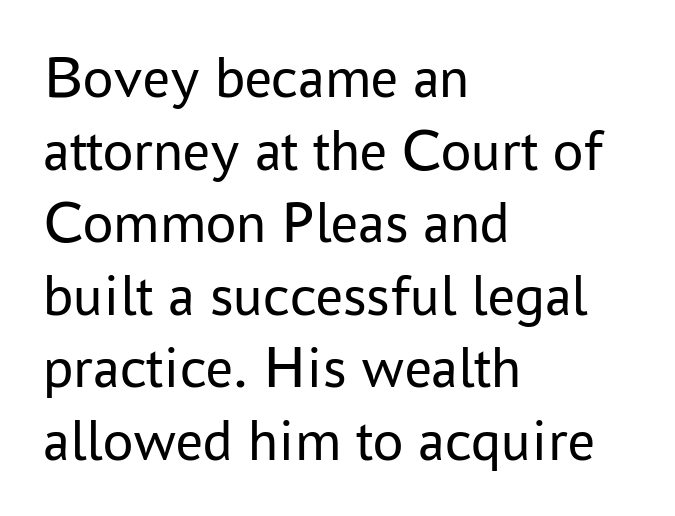
The image shows 60 px regular-weight sans-serif type, upright; set left-aligned, line spacing 1.21x, normal letter spacing, not underlined; low stroke contrast and a medium x-height.
